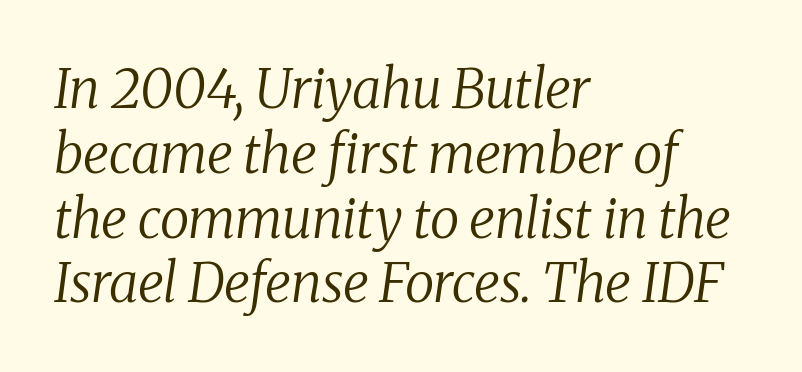
Q: Is the text bold? A: No.
Q: Is the text italic (slanted)? A: Yes, it leans right by about 8 degrees.
Q: Is the typeface a serif or a sans-serif typeface? A: Serif.
Q: Is the text underlined? A: No.
Q: How is the paragraph aligned? A: Left-aligned.
Q: Is the spacing between letters normal or unusually wide? A: Normal.
Q: Width (condensed, normal, or wide)? A: Normal.
Q: Stroke contrast? A: Medium.
Q: x-height? A: Medium.
Q: Monospaced? A: No.
